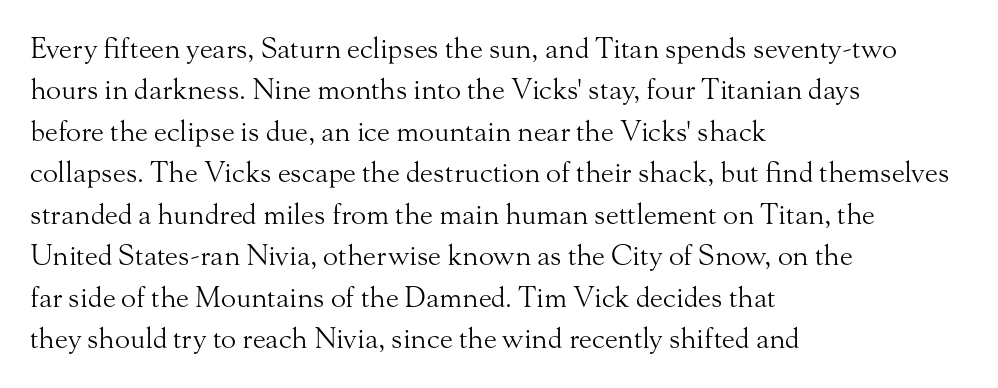
{"serif": "yes", "italic": "no", "bold": "no", "weight": "light", "width": "normal", "stroke_contrast": "medium", "x_height": "small", "monospaced": "no", "underline": "no", "align": "left", "line_spacing": "normal", "line_spacing_ratio": 1.48, "letter_spacing": "normal", "letter_spacing_em": 0.0, "glyph_px": 28}
